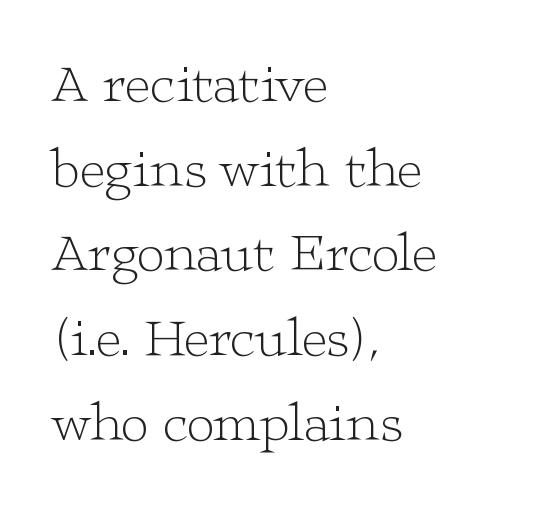
{"serif": "yes", "italic": "no", "bold": "no", "weight": "light", "width": "wide", "stroke_contrast": "low", "x_height": "medium", "monospaced": "no", "underline": "no", "align": "left", "line_spacing": "normal", "line_spacing_ratio": 1.54, "letter_spacing": "normal", "letter_spacing_em": 0.0, "glyph_px": 55}
